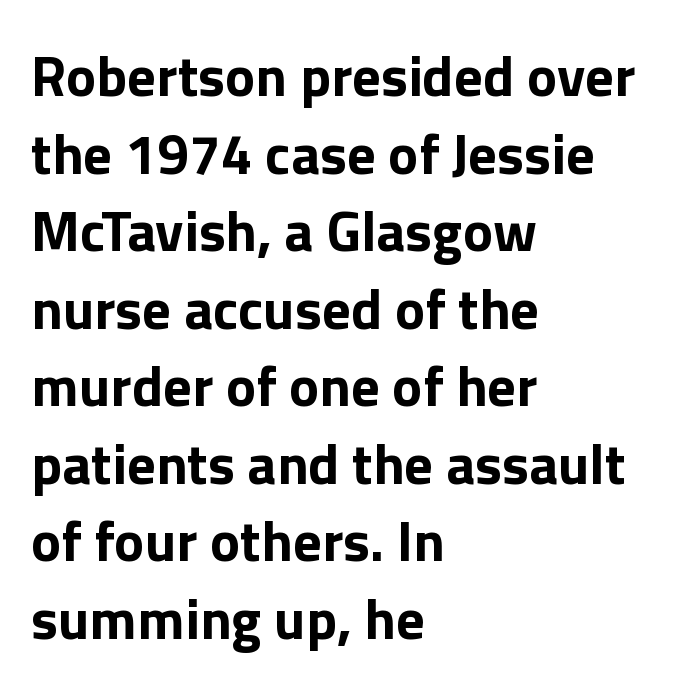
A sans-serif font was chosen for this passage. Check under the words: just untouched page. The glyphs have the mass of a bold cut. Is the block centered? No — it sits flush against the left margin. Each letter keeps its own natural width here, so spacing adapts to shape. If you drew a line through each stem, it would be perfectly vertical.
